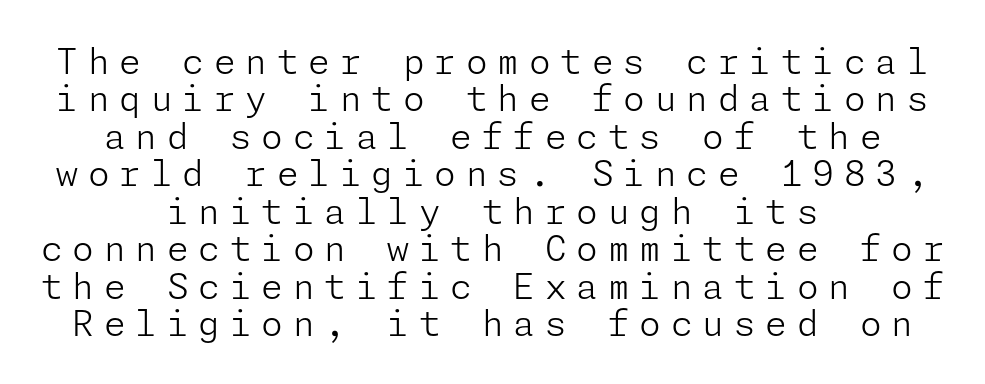
The typography opts for an upright posture over an oblique one. Unlike a traditional serif, this face leaves its strokes unadorned. The gap between lines stays unmarked. Line starts and ends both wander, symmetrically. Students, observe: this is what under-led, compact text looks like.
